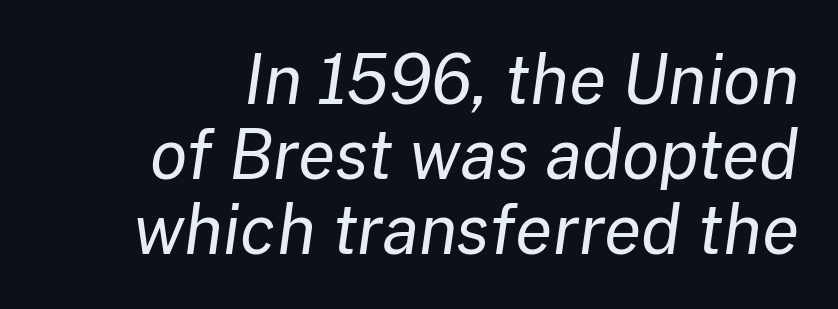
The image shows 68 px regular-weight type, italic (leaning right); set tight line spacing (1.1x), normal letter spacing, not underlined; low stroke contrast and a medium x-height.
